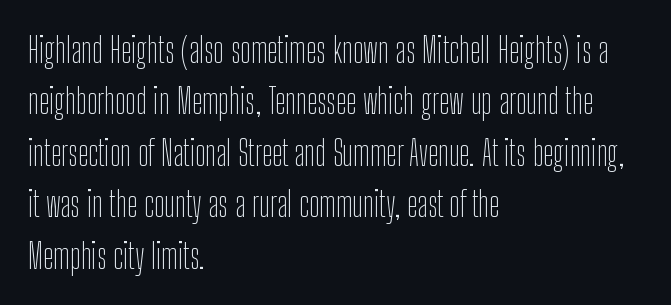
The image shows 35 px thin, condensed sans-serif type, upright; set left-aligned, normal line spacing (1.47x), normal letter spacing, not underlined; low stroke contrast and a medium x-height.
